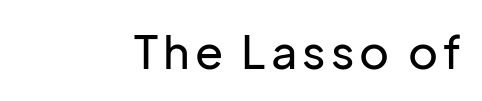
{"serif": "no", "italic": "no", "width": "normal", "stroke_contrast": "low", "x_height": "medium", "monospaced": "no", "underline": "no", "align": "right", "glyph_px": 46}
